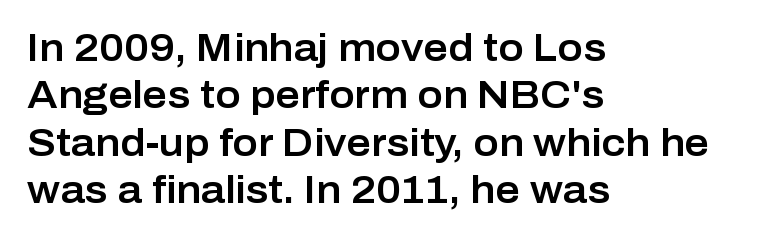
Q: Is the text italic (slanted)? A: No, it is upright.
Q: Is the typeface a serif or a sans-serif typeface? A: Sans-serif.
Q: Is the text underlined? A: No.
Q: How is the paragraph aligned? A: Left-aligned.
Q: Is the spacing between letters normal or unusually wide? A: Normal.
Q: Is the spacing between lines tight, normal or loose? A: Normal.
Q: Width (condensed, normal, or wide)? A: Normal.
Q: Stroke contrast? A: Low.
Q: x-height? A: Medium.
Q: Monospaced? A: No.
